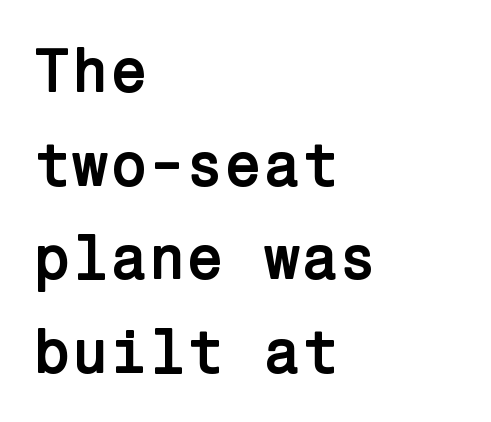
The image shows 62 px semibold sans-serif type, upright; set left-aligned, normal line spacing (1.51x), normal letter spacing, not underlined; low stroke contrast and a medium x-height.
